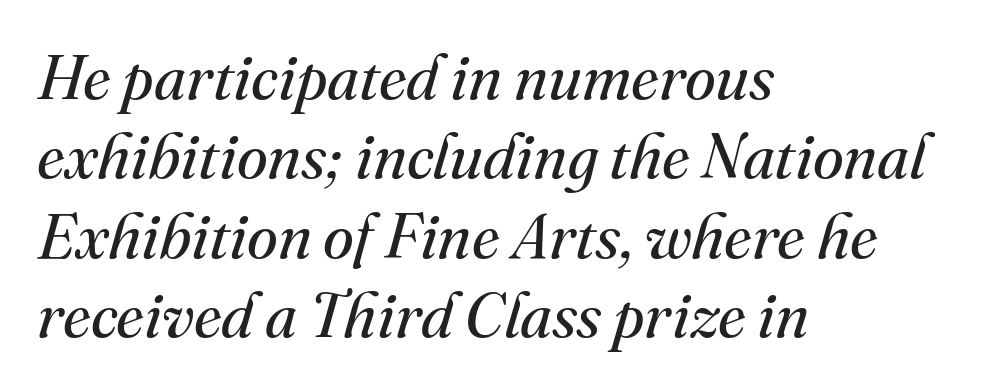
The typesetter chose a ragged-right arrangement here. Heft: none added — not bold. Examine the stroke ends and you'll spot serifs. Words float on clear page, feet unadorned. The glyphs look as if they've been sheared to an angle.
